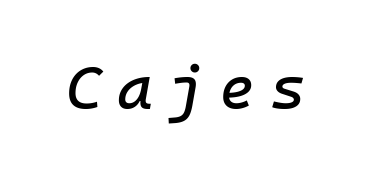
The image shows 61 px text type, italic (leaning right), monospaced; set unusually wide letter spacing (+0.25 em), not underlined; low stroke contrast and a medium x-height.
